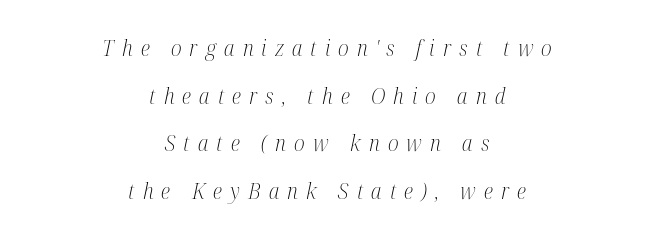
Q: Is the text bold? A: No.
Q: Is the text italic (slanted)? A: Yes, it leans right by about 12 degrees.
Q: Is the text underlined? A: No.
Q: How is the paragraph aligned? A: Centered.
Q: Is the spacing between letters normal or unusually wide? A: Unusually wide.
Q: Is the spacing between lines tight, normal or loose? A: Loose.
